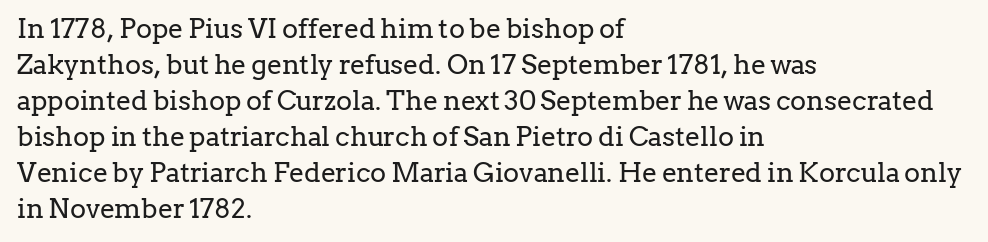
Q: Is the text bold? A: No.
Q: Is the text italic (slanted)? A: No, it is upright.
Q: Is the text underlined? A: No.
Q: How is the paragraph aligned? A: Left-aligned.
Q: Is the spacing between letters normal or unusually wide? A: Normal.
Q: Is the spacing between lines tight, normal or loose? A: Normal.
